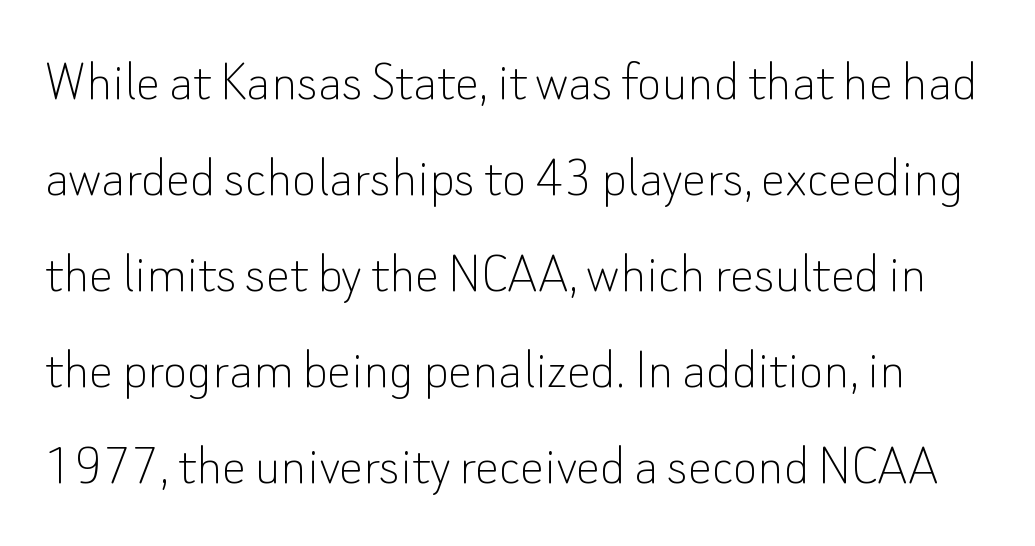
Q: Is the text bold? A: No.
Q: Is the text italic (slanted)? A: No, it is upright.
Q: Is the typeface a serif or a sans-serif typeface? A: Sans-serif.
Q: Is the text underlined? A: No.
Q: Is the spacing between letters normal or unusually wide? A: Normal.
Q: Is the spacing between lines tight, normal or loose? A: Normal.
Q: Width (condensed, normal, or wide)? A: Normal.
Q: Stroke contrast? A: Low.
Q: x-height? A: Small.
Q: Monospaced? A: No.
